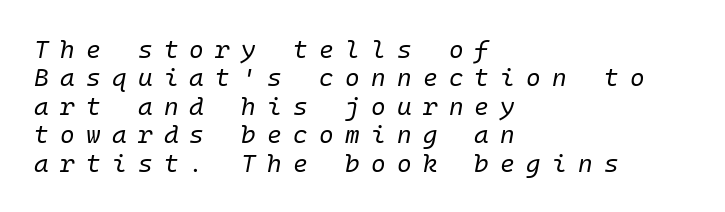
The glyphs look as if they've been sheared to an angle. Stroke thickness stays within the range of a standard reading face or lighter. The setting favours the left margin, as ordinary paragraphs usually do. Caption: expanded tracking, letters set apart.
